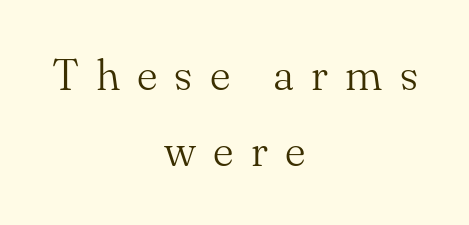
Q: Is the text bold? A: No.
Q: Is the text italic (slanted)? A: No, it is upright.
Q: Is the typeface a serif or a sans-serif typeface? A: Serif.
Q: Is the text underlined? A: No.
Q: How is the paragraph aligned? A: Centered.
Q: Is the spacing between letters normal or unusually wide? A: Unusually wide.
Q: Width (condensed, normal, or wide)? A: Normal.
Q: Stroke contrast? A: Medium.
Q: x-height? A: Small.
Q: Monospaced? A: No.
